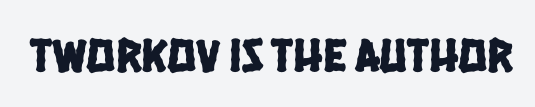
Q: Is the typeface a serif or a sans-serif typeface? A: Sans-serif.
Q: Is the text underlined? A: No.
Q: Is the spacing between letters normal or unusually wide? A: Normal.
Q: Width (condensed, normal, or wide)? A: Condensed.
Q: Stroke contrast? A: Low.
Q: x-height? A: Large.
Q: Monospaced? A: No.
